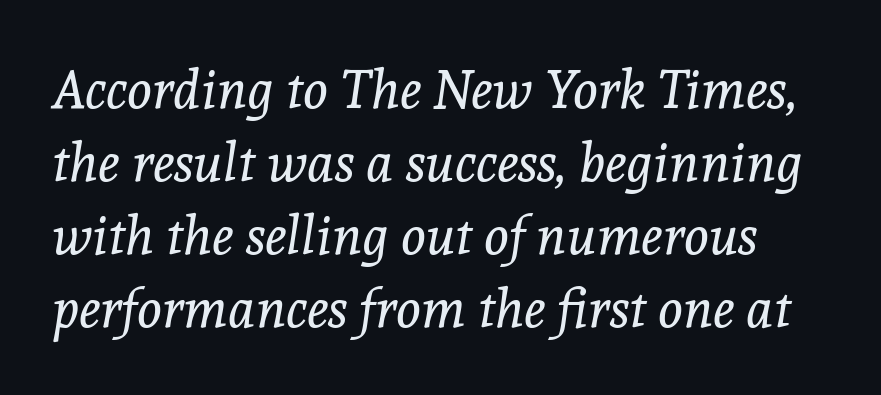
The image shows 53 px regular-weight serif type, italic (leaning right); set normal line spacing (1.38x), normal letter spacing, not underlined; a medium x-height.
